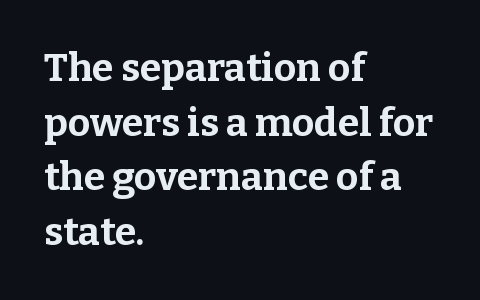
The image shows 39 px bold serif type, upright; set left-aligned, normal line spacing (1.4x), normal letter spacing, not underlined; low stroke contrast and a medium x-height.
